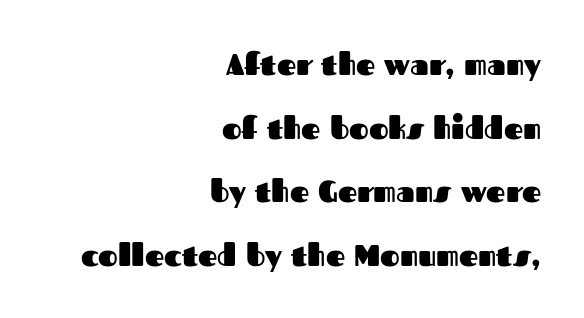
The rendering anchors every line to the right-hand side. Heavy-handed strokes throughout: this text is bold. The rendering uses natural spacing where letterforms have individual widths. One glance says open: line gaps are wider than usual. Classification — sans serif. Characters remain perfectly vertical along every line.
